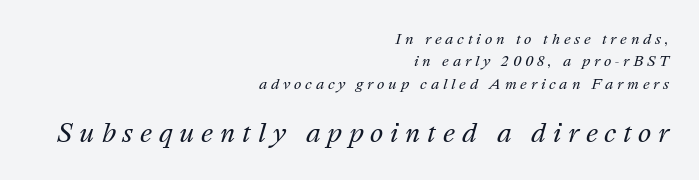
The text block is weighted toward the right margin, trailing off unevenly leftward. Tall strokes in this sample are angled rather than plumb. Evenly set lines give the paragraph a standard silhouette. Caption: face not bold, strokes unweighted. Rule under the text: the space is simply empty.
